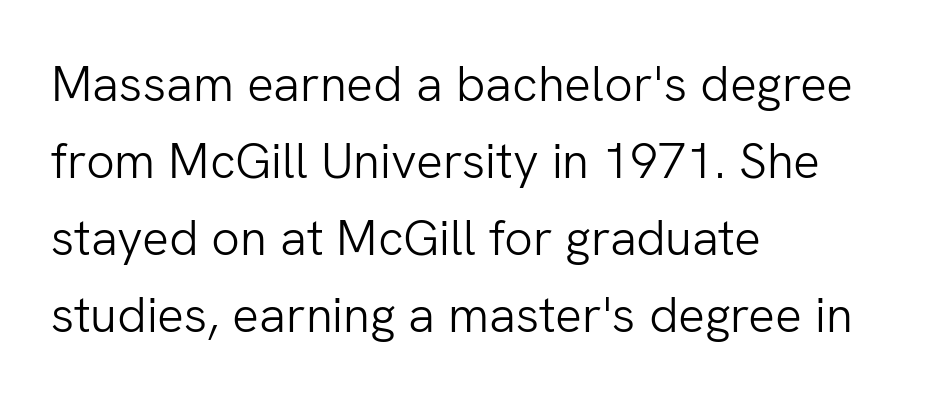
{"serif": "no", "italic": "no", "bold": "no", "weight": "light", "width": "normal", "stroke_contrast": "low", "x_height": "medium", "monospaced": "no", "underline": "no", "align": "left", "line_spacing": "normal", "line_spacing_ratio": 1.54, "letter_spacing": "normal", "letter_spacing_em": 0.0, "glyph_px": 50}
